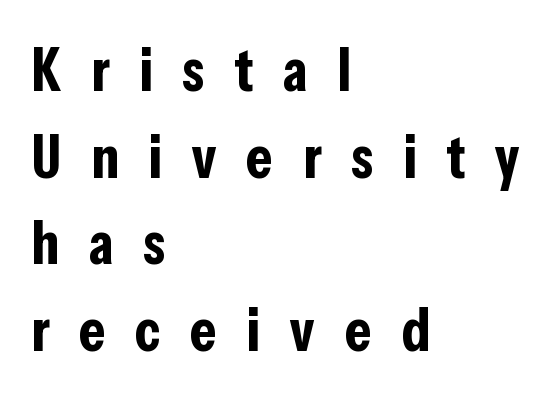
Typeset ragged right — the left edge is the straight one. The typography opts for an upright posture over an oblique one. Here the glyphs are tracked loosely, breaking word shapes into spaced letters. The designer went with a sans here, leaving each stem footless.
